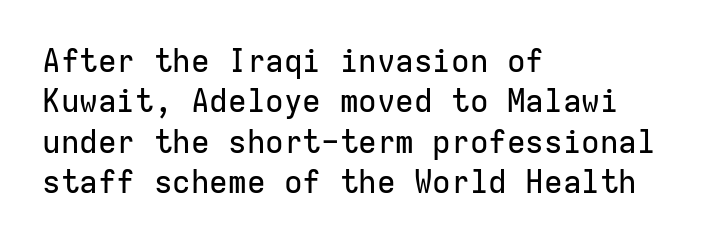
The ragged edge is on the right, which tells us the setting is flush left. Notice how the stems are strictly vertical — no italics here. The strip under each line holds only bare page. Leading matches the norm, producing a regular column. Every character here occupies the same horizontal width, giving the sample a typewriter-like rhythm.
